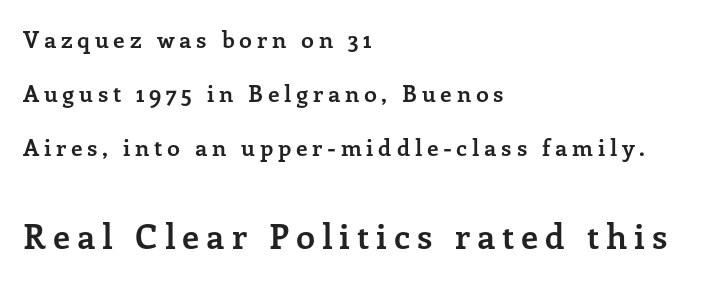
{"serif": "yes", "italic": "no", "bold": "yes", "weight": "semibold", "width": "normal", "stroke_contrast": "low", "x_height": "medium", "monospaced": "no", "underline": "no", "align": "left", "line_spacing": "loose", "line_spacing_ratio": 2.34, "letter_spacing": "wide", "letter_spacing_em": 0.2, "larger_block": "second", "size_ratio": 1.48, "glyph_px": 34}
